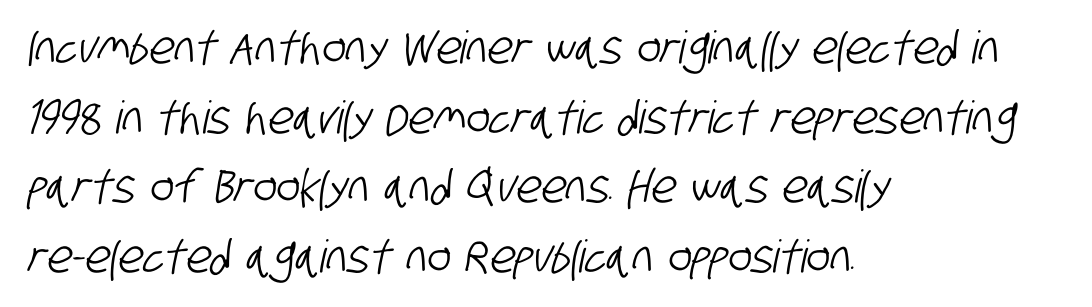
{"serif": "no", "width": "condensed", "stroke_contrast": "low", "x_height": "large", "monospaced": "no", "underline": "no", "align": "left", "line_spacing": "normal", "line_spacing_ratio": 1.55, "letter_spacing": "normal", "letter_spacing_em": 0.0, "glyph_px": 45}
